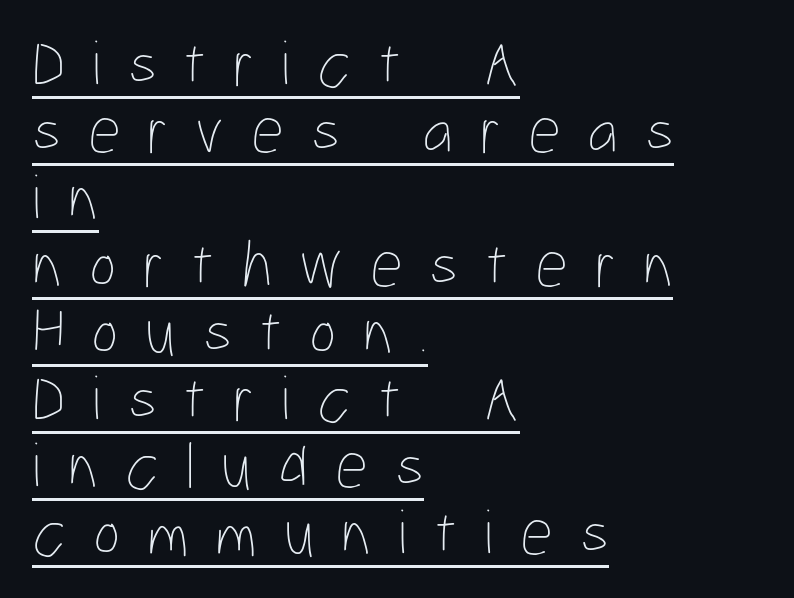
{"italic": "no", "bold": "no", "weight": "thin", "width": "condensed", "stroke_contrast": "low", "x_height": "medium", "monospaced": "no", "underline": "yes", "align": "left", "line_spacing": "tight", "line_spacing_ratio": 1.03, "letter_spacing": "wide", "letter_spacing_em": 0.41, "glyph_px": 65}
